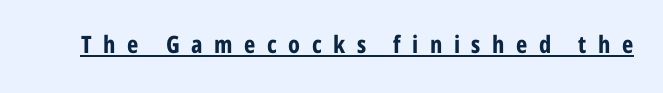
{"italic": "no", "bold": "yes", "underline": "yes", "letter_spacing": "wide", "letter_spacing_em": 0.48, "glyph_px": 24}
